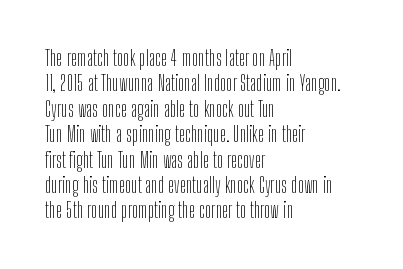
{"italic": "no", "bold": "no", "underline": "no", "align": "left", "line_spacing_ratio": 1.21, "letter_spacing": "normal", "letter_spacing_em": 0.0, "glyph_px": 21}
